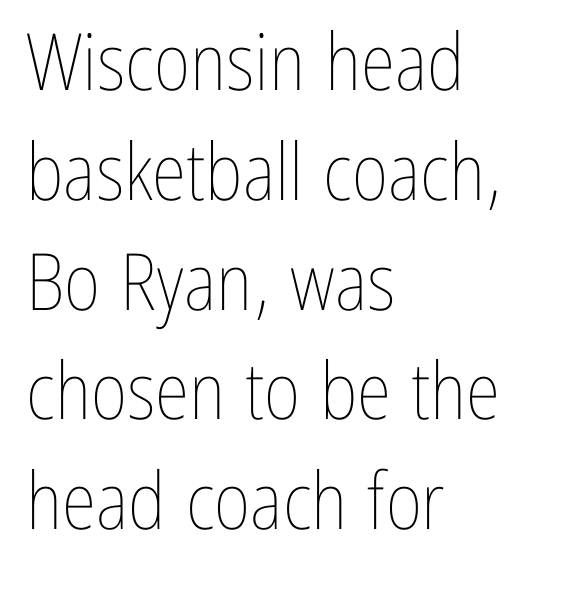
Spacing verdict: proportional, widths tailored to each character. The rag falls on the right side of this text block. Upright lettering throughout. Interline gaps are of average width in this sample.
